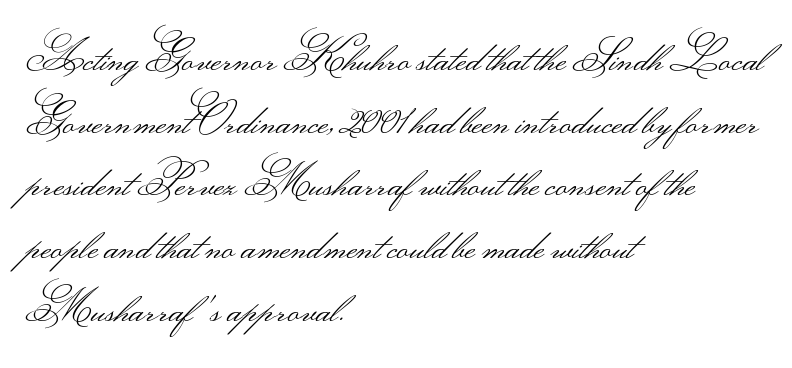
{"serif": "no", "bold": "no", "weight": "light", "width": "wide", "stroke_contrast": "medium", "monospaced": "no", "underline": "no", "align": "left", "line_spacing": "normal", "line_spacing_ratio": 1.53, "letter_spacing": "normal", "letter_spacing_em": 0.0, "glyph_px": 41}
